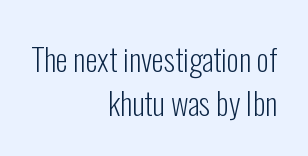
{"serif": "no", "italic": "no", "bold": "no", "weight": "light", "width": "condensed", "stroke_contrast": "low", "x_height": "medium", "monospaced": "no", "underline": "no", "align": "right", "line_spacing": "normal", "line_spacing_ratio": 1.42, "letter_spacing": "normal", "letter_spacing_em": 0.0, "glyph_px": 31}
